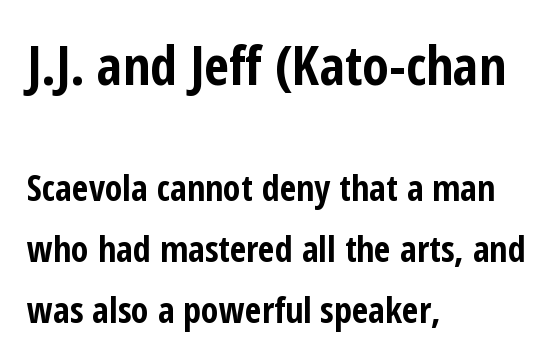
The image shows 54 px bold, condensed sans-serif type, upright; set left-aligned, normal line spacing (1.7x), normal letter spacing, not underlined; the first (top) block is 1.5x larger; low stroke contrast and a medium x-height.
